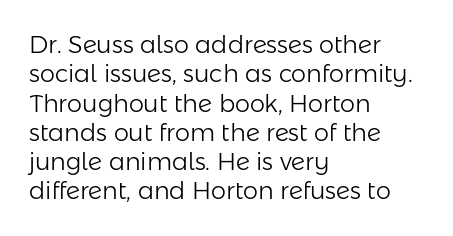
Q: Is the text bold? A: No.
Q: Is the text italic (slanted)? A: No, it is upright.
Q: Is the text underlined? A: No.
Q: How is the paragraph aligned? A: Left-aligned.
Q: Is the spacing between letters normal or unusually wide? A: Normal.
